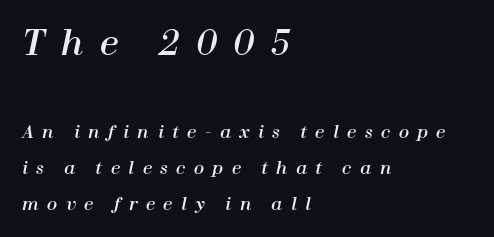
{"italic": "yes", "lean": "right", "slant_degrees": 12, "width": "normal", "stroke_contrast": "high", "x_height": "medium", "monospaced": "no", "underline": "no", "align": "left", "line_spacing": "loose", "line_spacing_ratio": 2.11, "letter_spacing": "wide", "letter_spacing_em": 0.49, "larger_block": "first", "size_ratio": 2.0, "glyph_px": 34}
